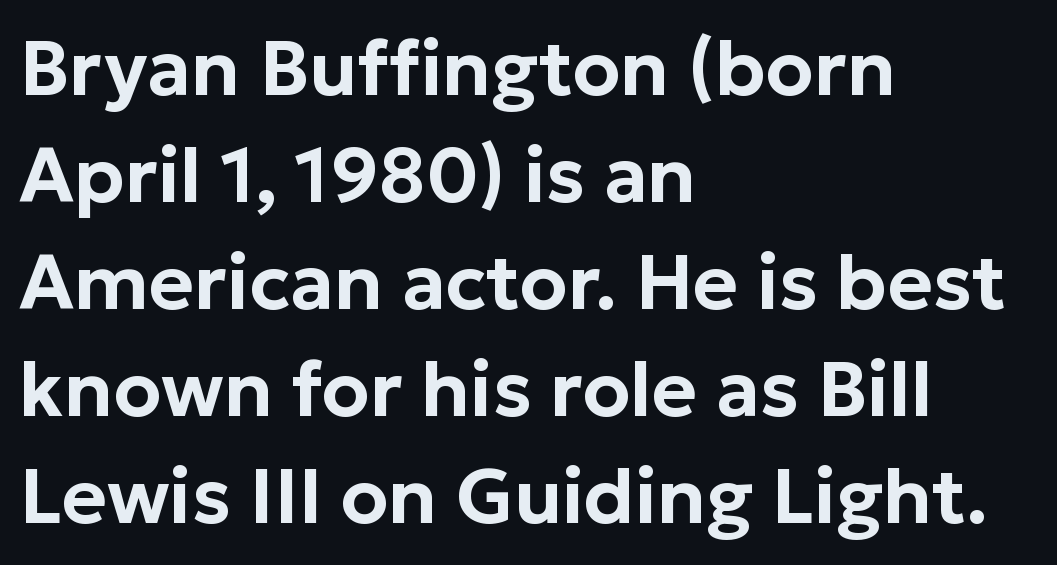
This rendering employs a face without finishing strokes, i.e., a sans-serif. The lines in this sample share a left origin and differ only in where they stop. The font's upright variant was chosen for this text. Descenders are the only things crossing below the line. Varying glyph widths throughout — classic text-font behaviour. Nothing unusual about the tracking: characters are spaced as the font intends.
